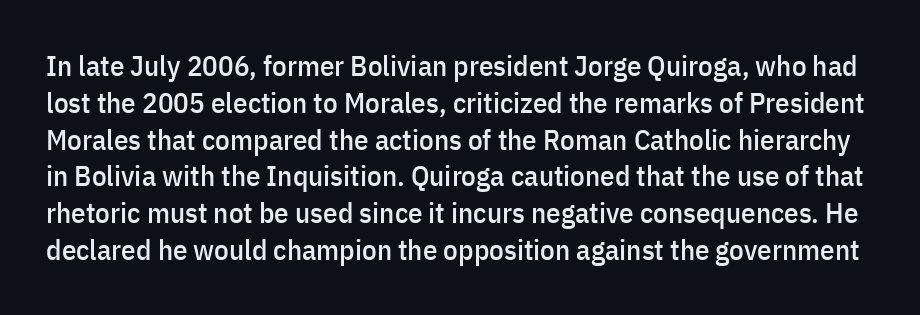
The image shows 29 px condensed sans-serif type, upright; set normal line spacing (1.27x), normal letter spacing, not underlined; low stroke contrast and a medium x-height.
